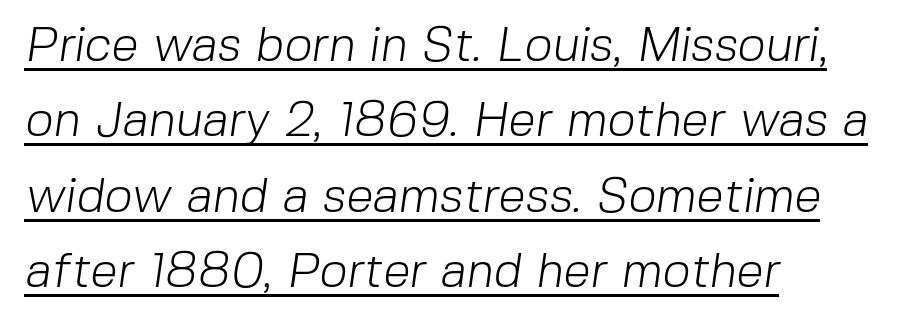
{"serif": "no", "bold": "no", "weight": "light", "width": "normal", "stroke_contrast": "low", "x_height": "medium", "monospaced": "no", "underline": "yes", "align": "left", "line_spacing": "normal", "line_spacing_ratio": 1.54, "letter_spacing": "normal", "letter_spacing_em": 0.0, "glyph_px": 49}
